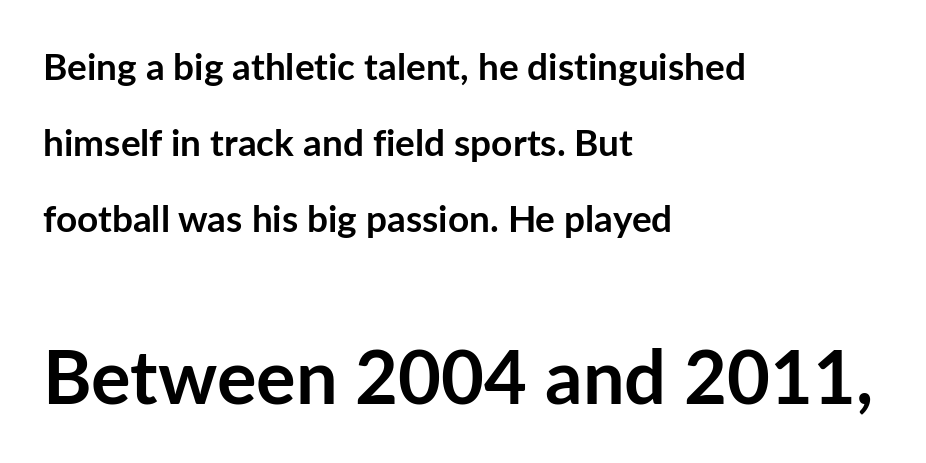
The image shows 74 px semibold sans-serif type, upright; set left-aligned, loose line spacing (2.05x), normal letter spacing, not underlined; the second (bottom) block is 2.0x larger; low stroke contrast and a medium x-height.
